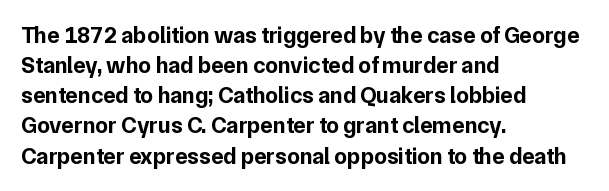
Does extra space separate the letters? No, they use regular spacing. The passage is arranged the way most books set body copy — flush left. Successive baselines arrive at the customary interval. Posture: upright roman. Is the type bold? Yes — the strokes are clearly thick and heavy.
